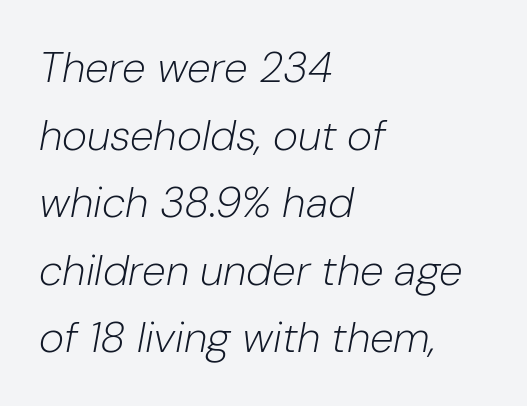
Q: Is the text bold? A: No.
Q: Is the text italic (slanted)? A: Yes, it leans right by about 10 degrees.
Q: Is the text underlined? A: No.
Q: How is the paragraph aligned? A: Left-aligned.
Q: Is the spacing between letters normal or unusually wide? A: Normal.
Q: Is the spacing between lines tight, normal or loose? A: Normal.
Q: Width (condensed, normal, or wide)? A: Normal.
Q: Stroke contrast? A: Low.
Q: x-height? A: Medium.
Q: Monospaced? A: No.
